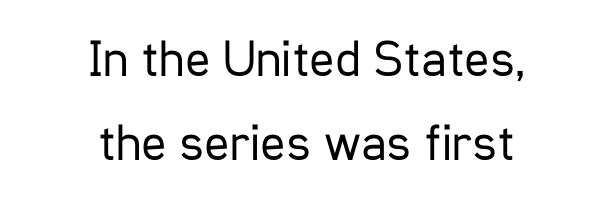
The image shows 52 px regular-weight, condensed sans-serif type, upright; set centered, normal line spacing (1.61x), normal letter spacing, not underlined; low stroke contrast and a medium x-height.
